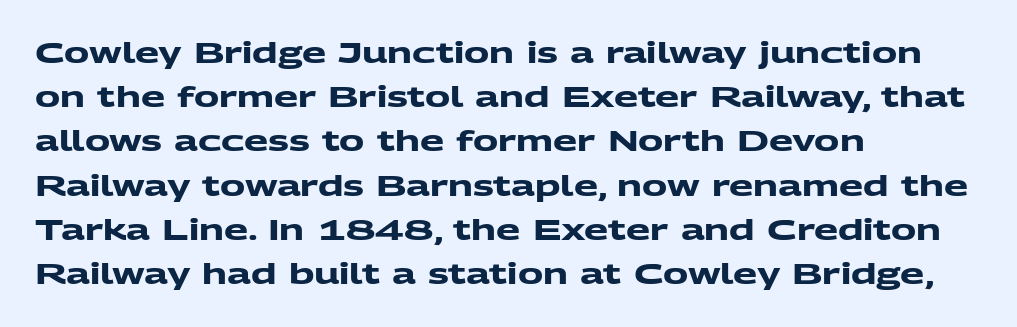
The rendering uses a moderate line-height, typical for paragraphs. Think of a printed novel: that variable character pitch is what you see here. Every row of glyphs begins at an identical x-position on the left. Characters follow at the spacing the type designer built in. What weight is shown? A full bold with thick strokes.
